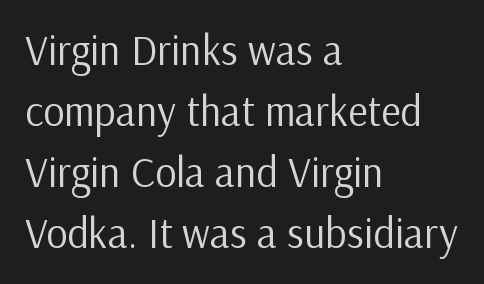
{"serif": "no", "italic": "no", "bold": "no", "weight": "regular", "width": "normal", "stroke_contrast": "low", "x_height": "medium", "monospaced": "no", "underline": "no", "align": "left", "line_spacing": "normal", "line_spacing_ratio": 1.45, "letter_spacing": "normal", "letter_spacing_em": 0.0, "glyph_px": 42}
